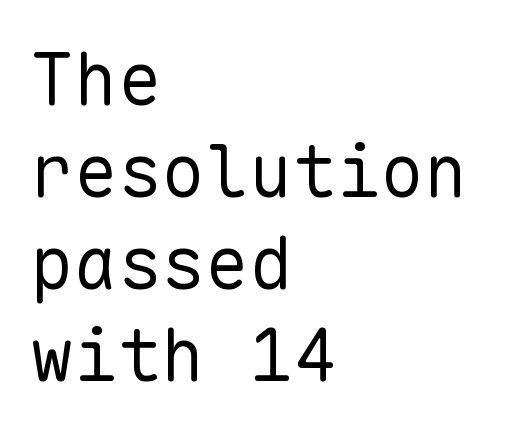
Q: Is the text bold? A: No.
Q: Is the text italic (slanted)? A: No, it is upright.
Q: Is the typeface a serif or a sans-serif typeface? A: Sans-serif.
Q: Is the text underlined? A: No.
Q: How is the paragraph aligned? A: Left-aligned.
Q: Is the spacing between letters normal or unusually wide? A: Normal.
Q: Is the spacing between lines tight, normal or loose? A: Normal.
Q: Width (condensed, normal, or wide)? A: Normal.
Q: Stroke contrast? A: Low.
Q: x-height? A: Medium.
Q: Monospaced? A: Yes.
